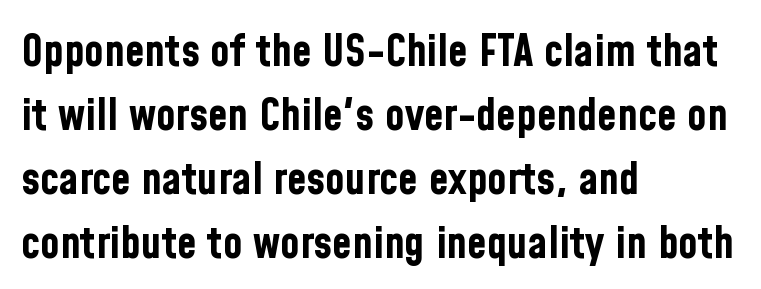
Q: Is the text bold? A: Yes.
Q: Is the text italic (slanted)? A: No, it is upright.
Q: Is the typeface a serif or a sans-serif typeface? A: Sans-serif.
Q: Is the text underlined? A: No.
Q: How is the paragraph aligned? A: Left-aligned.
Q: Is the spacing between letters normal or unusually wide? A: Normal.
Q: Is the spacing between lines tight, normal or loose? A: Normal.
Q: Width (condensed, normal, or wide)? A: Condensed.
Q: Stroke contrast? A: Low.
Q: x-height? A: Medium.
Q: Monospaced? A: No.
